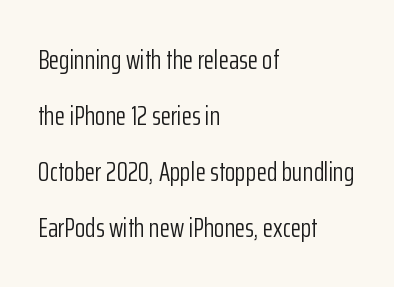
{"italic": "no", "bold": "no", "underline": "no", "align": "left", "line_spacing": "loose", "line_spacing_ratio": 2.07, "letter_spacing": "normal", "letter_spacing_em": 0.0, "glyph_px": 27}
